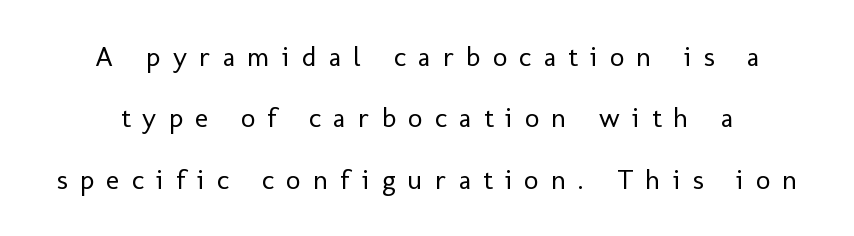
{"serif": "no", "italic": "no", "bold": "no", "weight": "regular", "width": "normal", "stroke_contrast": "low", "x_height": "medium", "monospaced": "no", "underline": "no", "line_spacing": "loose", "line_spacing_ratio": 2.19, "letter_spacing": "wide", "letter_spacing_em": 0.44, "glyph_px": 28}
